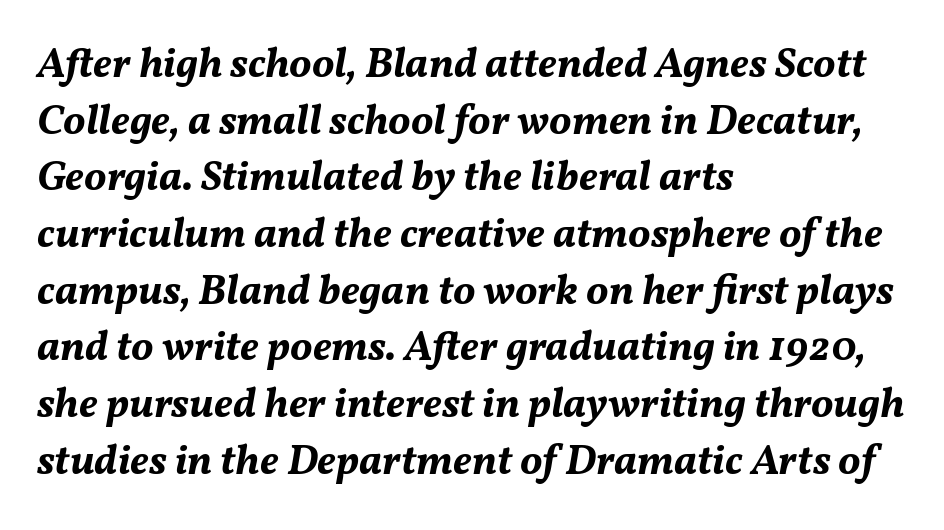
Q: Is the text bold? A: Yes.
Q: Is the text italic (slanted)? A: Yes, it leans right by about 11 degrees.
Q: Is the text underlined? A: No.
Q: How is the paragraph aligned? A: Left-aligned.
Q: Is the spacing between letters normal or unusually wide? A: Normal.
Q: Is the spacing between lines tight, normal or loose? A: Normal.
Q: Width (condensed, normal, or wide)? A: Normal.
Q: Stroke contrast? A: Medium.
Q: x-height? A: Medium.
Q: Monospaced? A: No.
